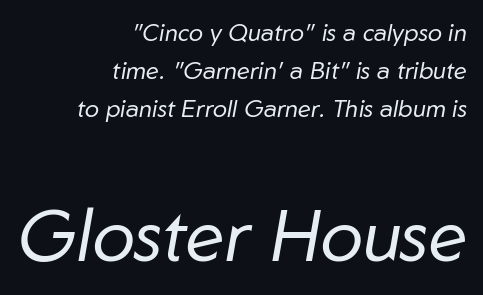
The image shows 72 px regular-weight type, italic (leaning right); set right-aligned, normal line spacing (1.58x), normal letter spacing, not underlined; the second (bottom) block is 3.0x larger; low stroke contrast and a medium x-height.
